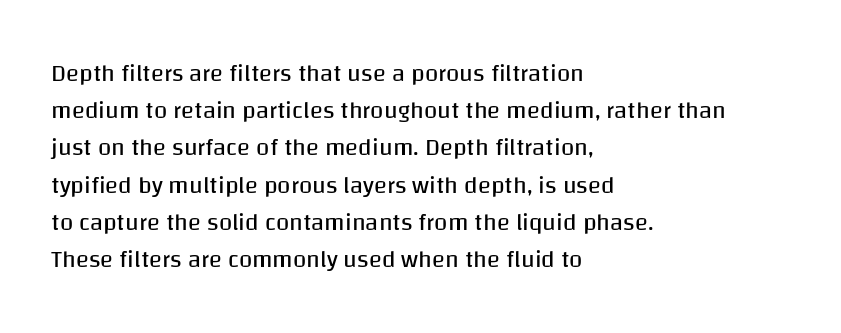
{"italic": "no", "bold": "no", "underline": "no", "align": "left", "line_spacing": "normal", "line_spacing_ratio": 1.55, "letter_spacing": "normal", "letter_spacing_em": 0.0, "glyph_px": 24}
